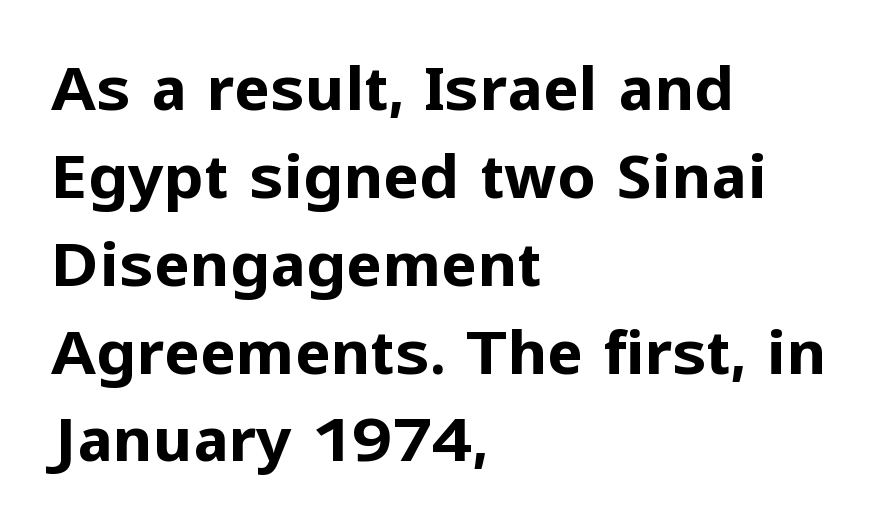
Q: Is the text bold? A: Yes.
Q: Is the text italic (slanted)? A: No, it is upright.
Q: Is the typeface a serif or a sans-serif typeface? A: Sans-serif.
Q: Is the text underlined? A: No.
Q: How is the paragraph aligned? A: Left-aligned.
Q: Is the spacing between letters normal or unusually wide? A: Normal.
Q: Is the spacing between lines tight, normal or loose? A: Normal.
Q: Width (condensed, normal, or wide)? A: Normal.
Q: Stroke contrast? A: Low.
Q: x-height? A: Medium.
Q: Monospaced? A: No.
